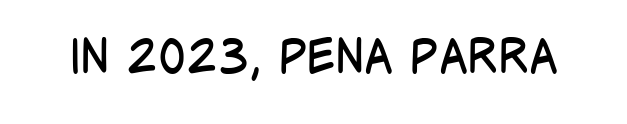
Here the designer chose a conventional face with non-uniform glyph widths. There is no visible air inserted between adjacent glyphs. The space beneath each line is pristine and unruled. Serif or sans? Sans — the stroke terminals are bare. When letters stand straight like this, we call the style roman or upright.
